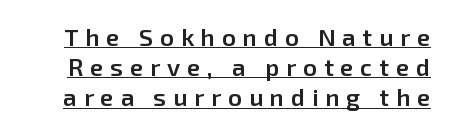
{"italic": "no", "bold": "semi", "underline": "yes", "line_spacing": "normal", "line_spacing_ratio": 1.26, "letter_spacing": "wide", "letter_spacing_em": 0.29, "glyph_px": 24}
